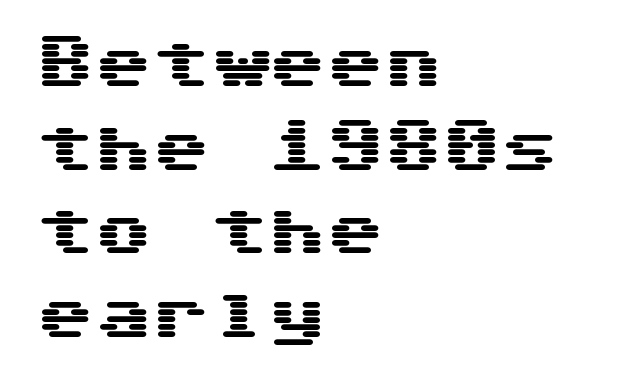
Q: Is the text italic (slanted)? A: No, it is upright.
Q: Is the typeface a serif or a sans-serif typeface? A: Sans-serif.
Q: Is the text underlined? A: No.
Q: How is the paragraph aligned? A: Left-aligned.
Q: Is the spacing between letters normal or unusually wide? A: Normal.
Q: Is the spacing between lines tight, normal or loose? A: Normal.
Q: Width (condensed, normal, or wide)? A: Wide.
Q: Stroke contrast? A: Medium.
Q: x-height? A: Medium.
